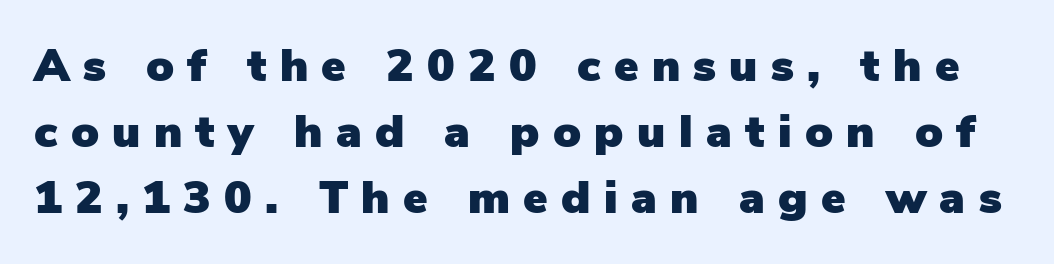
Q: Is the text italic (slanted)? A: No, it is upright.
Q: Is the typeface a serif or a sans-serif typeface? A: Sans-serif.
Q: Is the text underlined? A: No.
Q: Is the spacing between letters normal or unusually wide? A: Unusually wide.
Q: Is the spacing between lines tight, normal or loose? A: Normal.
Q: Width (condensed, normal, or wide)? A: Normal.
Q: Stroke contrast? A: Low.
Q: x-height? A: Medium.
Q: Monospaced? A: No.
